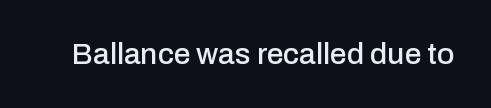
{"serif": "no", "italic": "no", "width": "normal", "stroke_contrast": "low", "x_height": "medium", "monospaced": "no", "underline": "no", "letter_spacing": "normal", "letter_spacing_em": 0.0, "glyph_px": 30}
